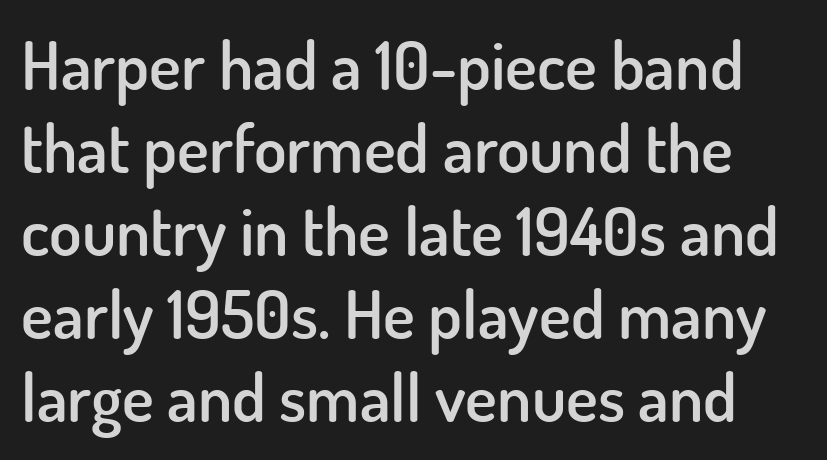
Does the type have serifs? No, each stem ends abruptly. No extra tracking has been applied to these lines. The space directly below the letters is spotless. Heft: intermediate — a semibold. Do the characters align in a grid? No, the font is proportional.
